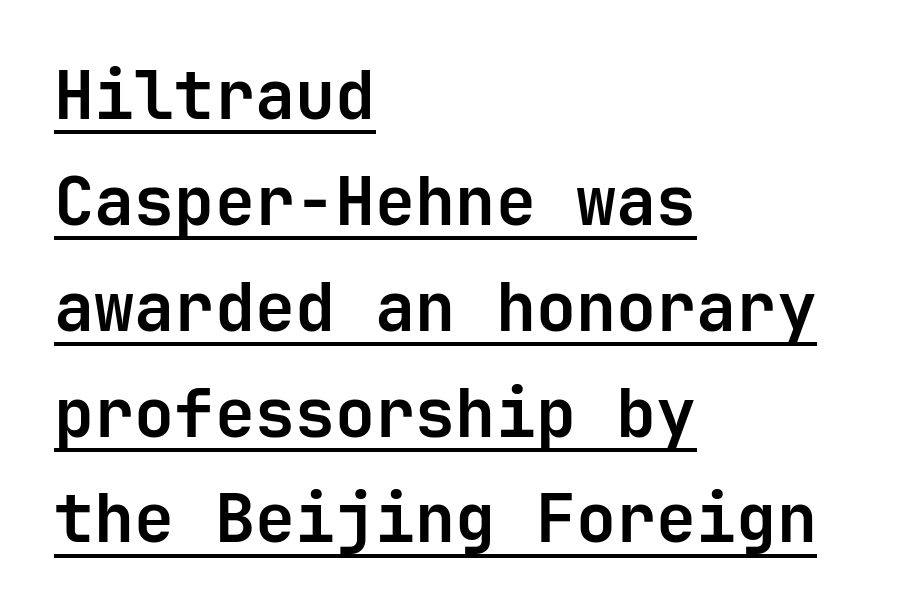
{"serif": "no", "italic": "no", "bold": "yes", "weight": "semibold", "width": "normal", "stroke_contrast": "low", "x_height": "medium", "underline": "yes", "align": "left", "line_spacing": "normal", "line_spacing_ratio": 1.58, "letter_spacing": "normal", "letter_spacing_em": 0.0, "glyph_px": 67}
